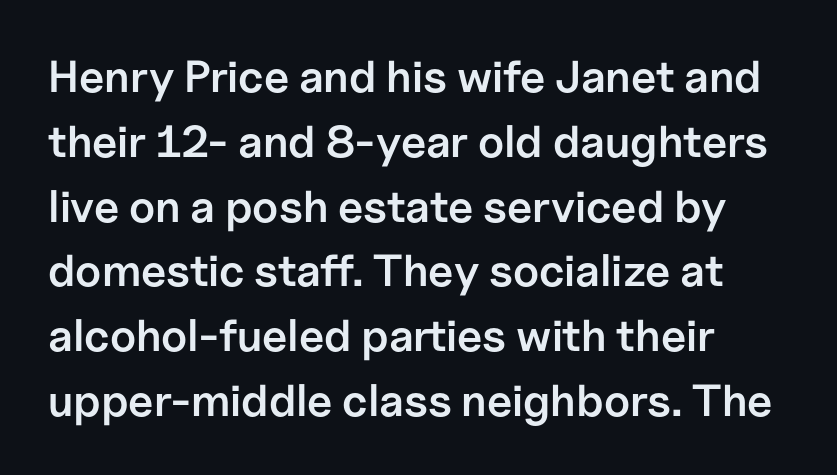
The image shows 45 px semibold sans-serif type, upright; set left-aligned, normal line spacing (1.44x), normal letter spacing, not underlined; low stroke contrast and a medium x-height.
